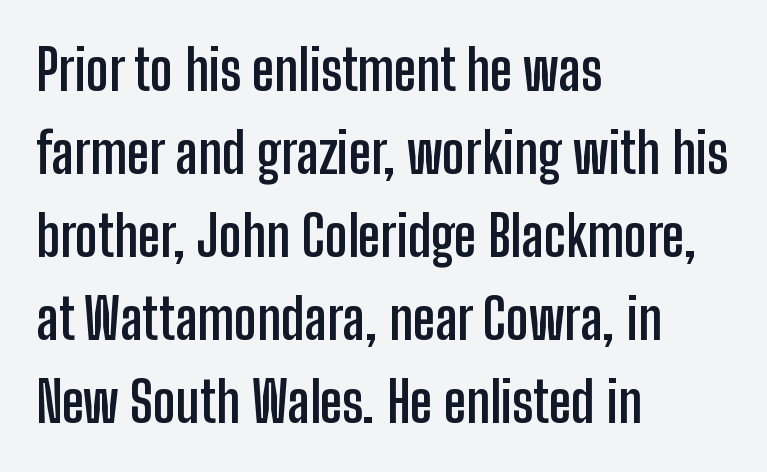
The image shows 55 px semibold, condensed sans-serif type, upright; set left-aligned, normal line spacing (1.51x), normal letter spacing, not underlined; low stroke contrast and a medium x-height.
